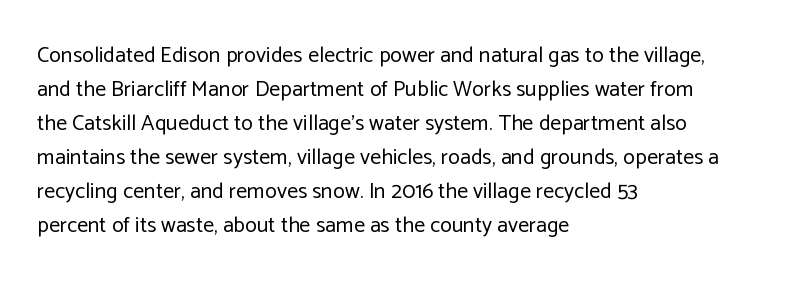
Q: Is the text bold? A: No.
Q: Is the text italic (slanted)? A: No, it is upright.
Q: Is the text underlined? A: No.
Q: How is the paragraph aligned? A: Left-aligned.
Q: Is the spacing between letters normal or unusually wide? A: Normal.
Q: Is the spacing between lines tight, normal or loose? A: Normal.
